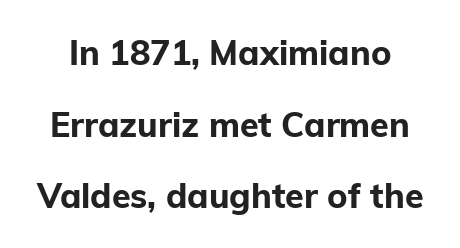
{"serif": "no", "italic": "no", "bold": "yes", "weight": "bold", "width": "normal", "stroke_contrast": "low", "x_height": "medium", "monospaced": "no", "underline": "no", "line_spacing": "loose", "line_spacing_ratio": 2.11, "letter_spacing": "normal", "letter_spacing_em": 0.0, "glyph_px": 34}
